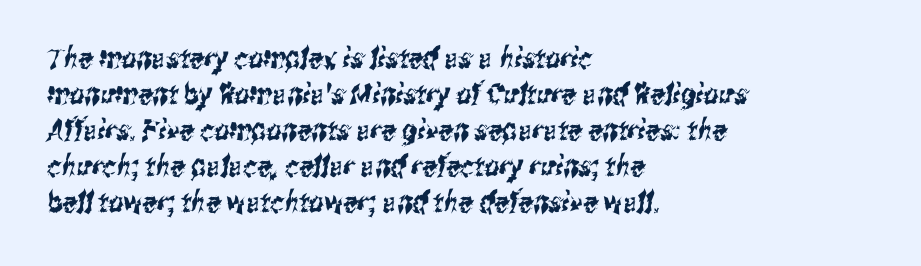
{"serif": "no", "width": "condensed", "stroke_contrast": "medium", "x_height": "medium", "monospaced": "no", "underline": "no", "align": "left", "line_spacing_ratio": 1.24, "letter_spacing": "normal", "letter_spacing_em": 0.0, "glyph_px": 29}
